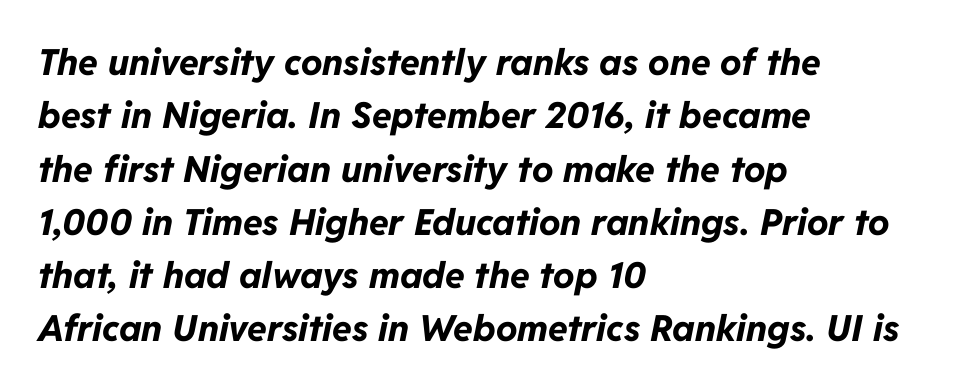
Letters rest on an invisible, unmarked baseline. The line texture is even and compact thanks to regular tracking. This sample uses an oblique cut, with every glyph tilted off the vertical. How heavy is the stroke? Heavy — this is a bold. A typesetter would call this proportional, since set widths differ per character.
